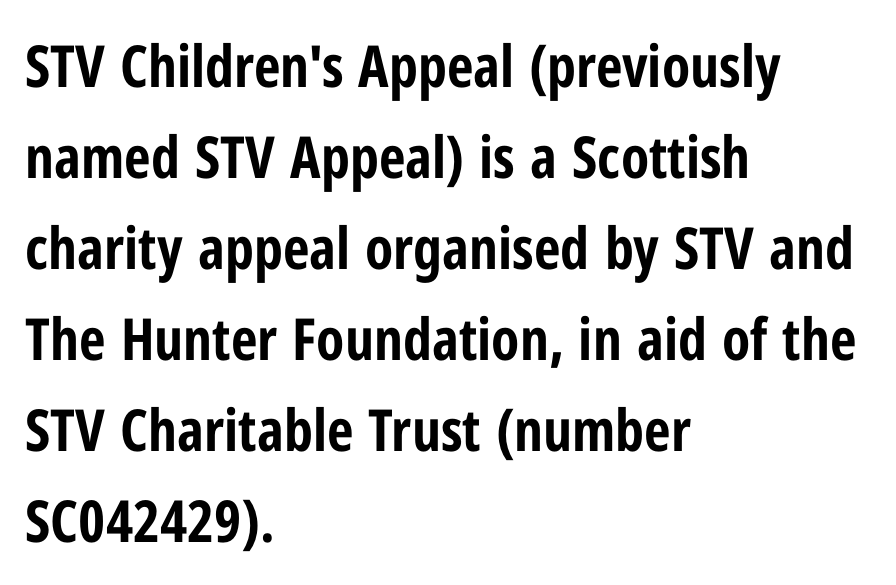
The typesetting leans heavy: a genuine bold. Posture: vertical. Does extra space separate the letters? No, they use regular spacing. No feet cap the strokes, marking this as sans-serif type. Does the leading feel generous? No, just average.
